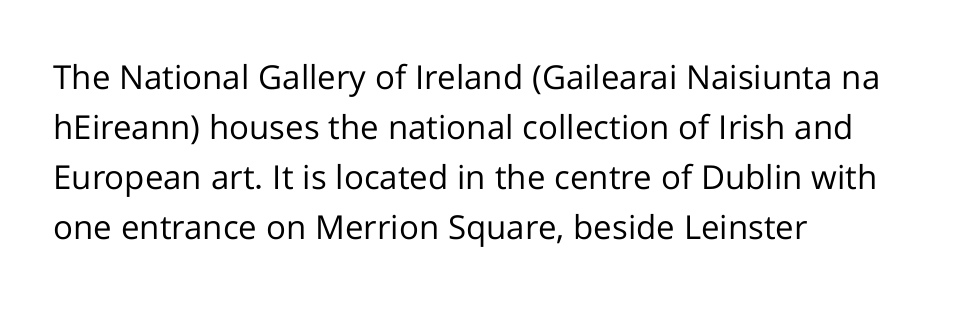
{"serif": "no", "italic": "no", "bold": "no", "weight": "regular", "width": "normal", "stroke_contrast": "low", "x_height": "medium", "monospaced": "no", "underline": "no", "align": "left", "line_spacing": "normal", "line_spacing_ratio": 1.52, "letter_spacing": "normal", "letter_spacing_em": 0.0, "glyph_px": 33}
